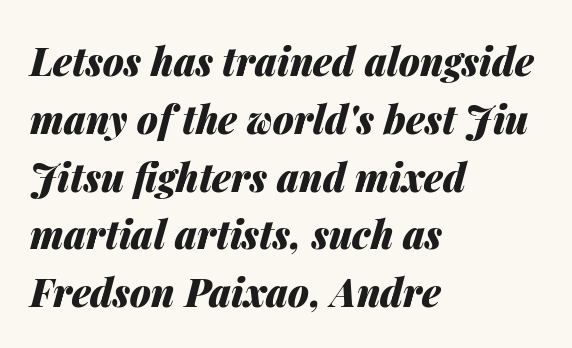
The image shows 38 px heavy type, italic (leaning right); set left-aligned, normal line spacing (1.52x), normal letter spacing, not underlined; medium stroke contrast and a medium x-height.
